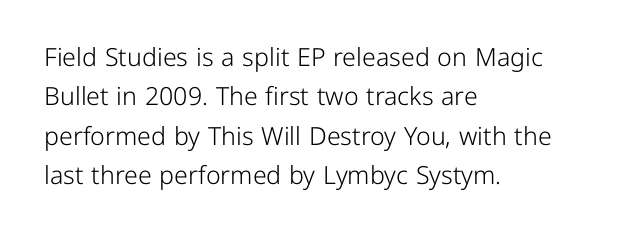
{"italic": "no", "bold": "no", "underline": "no", "align": "left", "line_spacing": "normal", "line_spacing_ratio": 1.58, "letter_spacing": "normal", "letter_spacing_em": 0.0, "glyph_px": 25}
